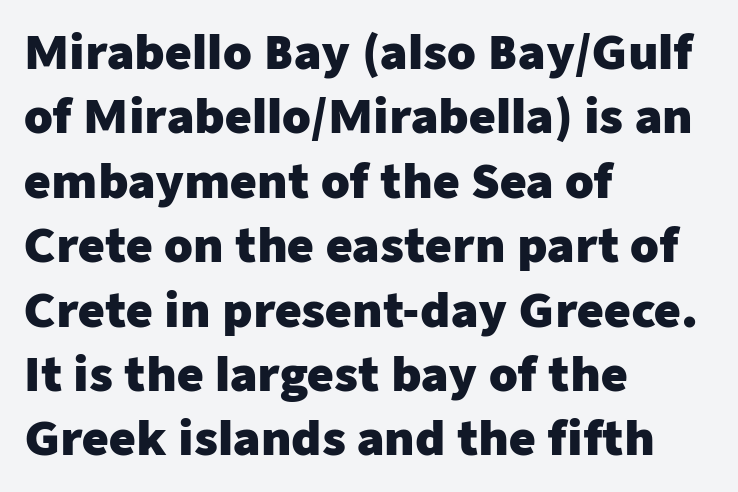
The image shows 46 px heavy sans-serif type, upright; set left-aligned, normal line spacing (1.4x), normal letter spacing, not underlined; low stroke contrast and a medium x-height.
